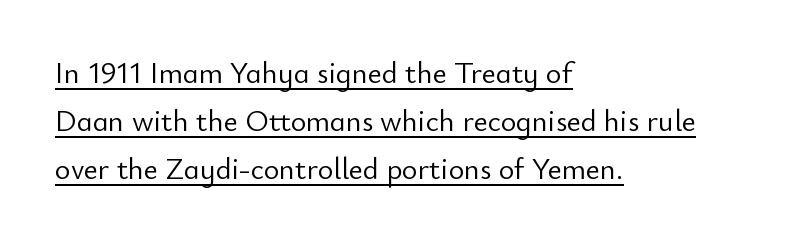
{"serif": "no", "italic": "no", "bold": "no", "weight": "light", "width": "normal", "stroke_contrast": "low", "x_height": "small", "monospaced": "no", "underline": "yes", "align": "left", "line_spacing": "normal", "line_spacing_ratio": 1.6, "letter_spacing": "normal", "letter_spacing_em": 0.0, "glyph_px": 30}
